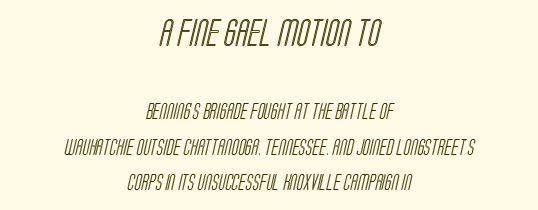
Q: Is the text underlined? A: No.
Q: How is the paragraph aligned? A: Centered.
Q: Is the spacing between letters normal or unusually wide? A: Normal.
Q: Is the spacing between lines tight, normal or loose? A: Loose.
Q: Which block of text is set in a larger size, the first (top) or the second (bottom)? A: The first (top) one.
Q: Width (condensed, normal, or wide)? A: Condensed.
Q: x-height? A: Large.
Q: Monospaced? A: No.
